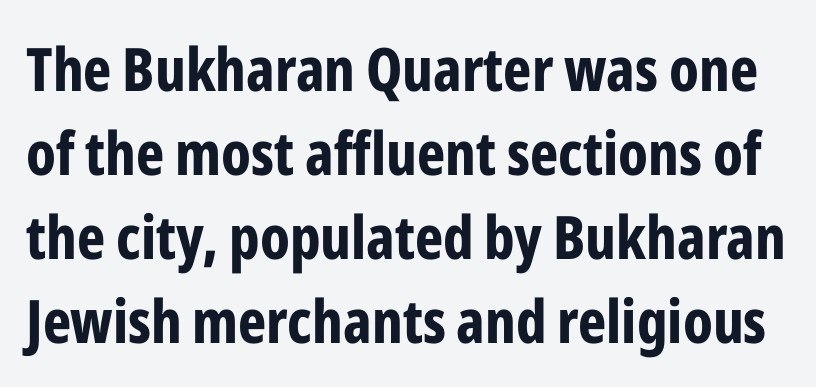
The image shows 60 px bold, condensed sans-serif type, upright; set normal line spacing (1.4x), normal letter spacing, not underlined; low stroke contrast and a medium x-height.
